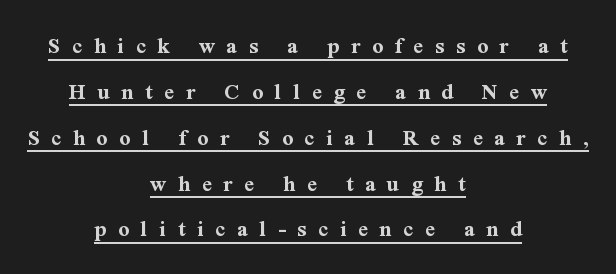
The image shows 24 px bold type, upright; set centered, loose line spacing (1.91x), unusually wide letter spacing (+0.48 em), underlined.
